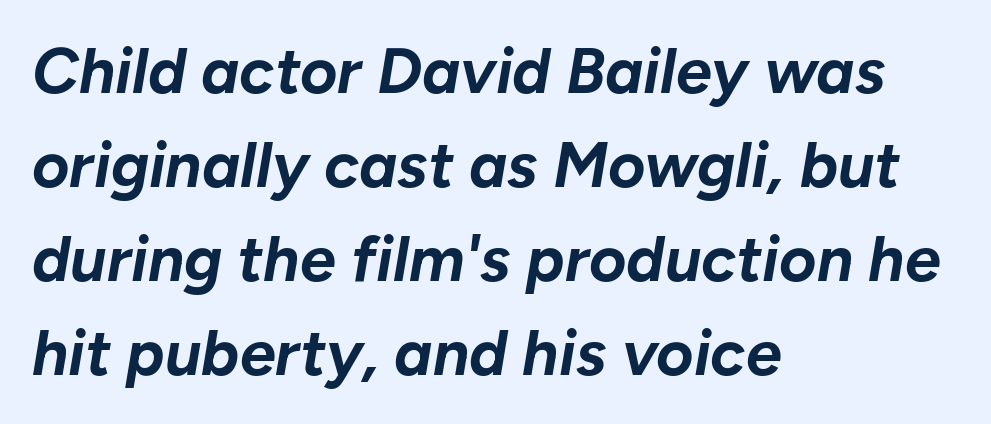
Q: Is the text bold? A: Yes.
Q: Is the text italic (slanted)? A: Yes, it leans right by about 10 degrees.
Q: Is the text underlined? A: No.
Q: How is the paragraph aligned? A: Left-aligned.
Q: Is the spacing between letters normal or unusually wide? A: Normal.
Q: Is the spacing between lines tight, normal or loose? A: Normal.
Q: Width (condensed, normal, or wide)? A: Normal.
Q: Stroke contrast? A: Low.
Q: x-height? A: Medium.
Q: Monospaced? A: No.
